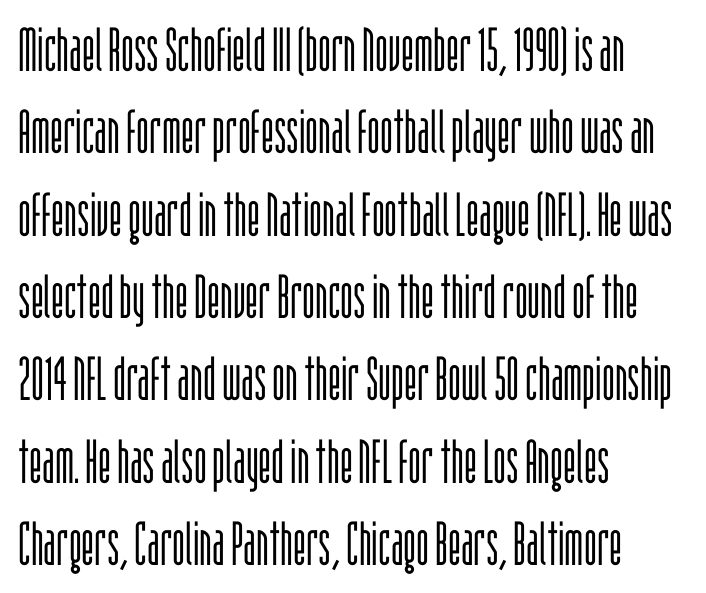
The image shows 61 px light, condensed sans-serif type, upright; set left-aligned, normal line spacing (1.35x), normal letter spacing, not underlined; low stroke contrast and a large x-height.
